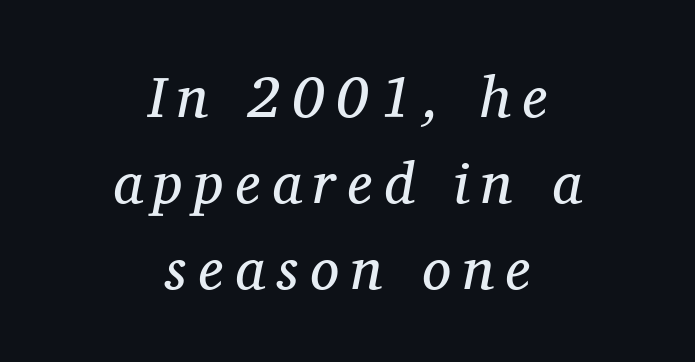
Q: Is the text bold? A: No.
Q: Is the text italic (slanted)? A: Yes, it leans right by about 11 degrees.
Q: Is the typeface a serif or a sans-serif typeface? A: Serif.
Q: Is the text underlined? A: No.
Q: How is the paragraph aligned? A: Centered.
Q: Is the spacing between letters normal or unusually wide? A: Unusually wide.
Q: Is the spacing between lines tight, normal or loose? A: Normal.
Q: Width (condensed, normal, or wide)? A: Normal.
Q: Stroke contrast? A: Medium.
Q: x-height? A: Medium.
Q: Monospaced? A: No.
